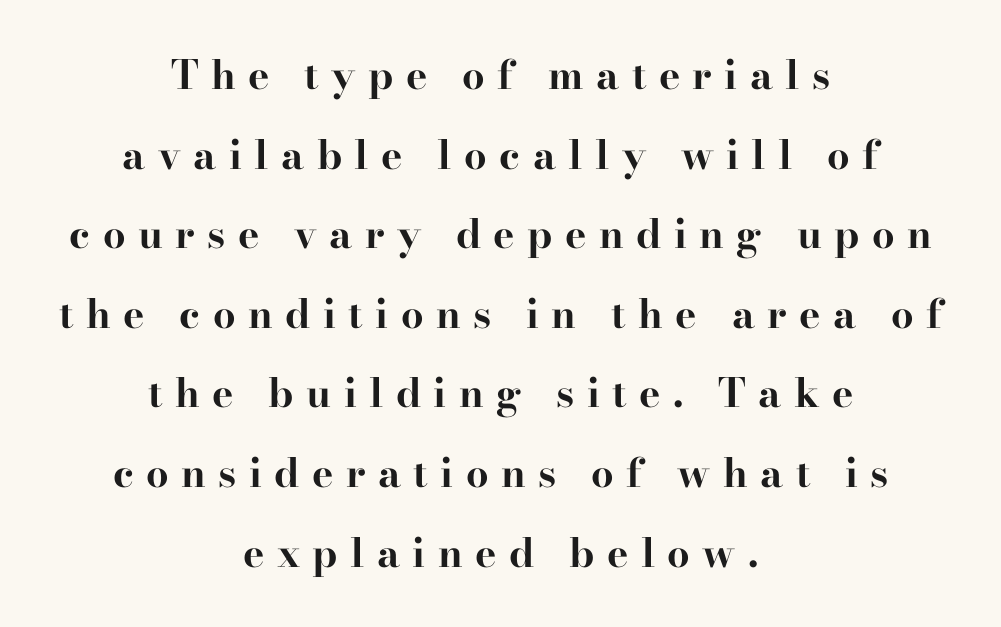
{"serif": "yes", "italic": "no", "bold": "yes", "weight": "bold", "width": "wide", "stroke_contrast": "high", "x_height": "small", "monospaced": "no", "underline": "no", "align": "center", "line_spacing": "loose", "line_spacing_ratio": 1.99, "letter_spacing": "wide", "letter_spacing_em": 0.31, "glyph_px": 40}
